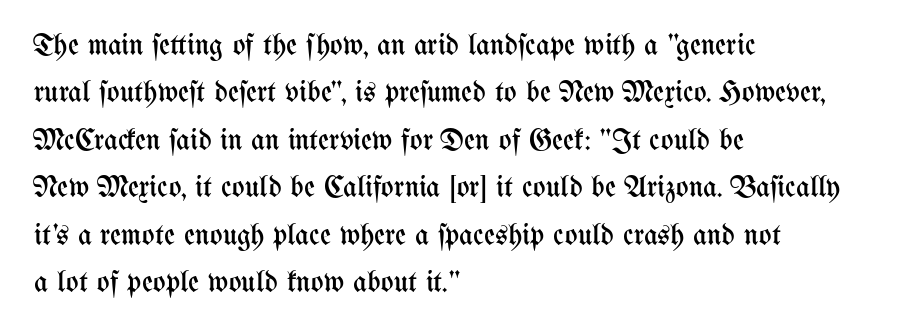
Q: Is the text bold? A: No.
Q: Is the text italic (slanted)? A: No, it is upright.
Q: Is the text underlined? A: No.
Q: How is the paragraph aligned? A: Left-aligned.
Q: Is the spacing between letters normal or unusually wide? A: Normal.
Q: Is the spacing between lines tight, normal or loose? A: Normal.
Q: Width (condensed, normal, or wide)? A: Condensed.
Q: Stroke contrast? A: Medium.
Q: x-height? A: Medium.
Q: Monospaced? A: No.
